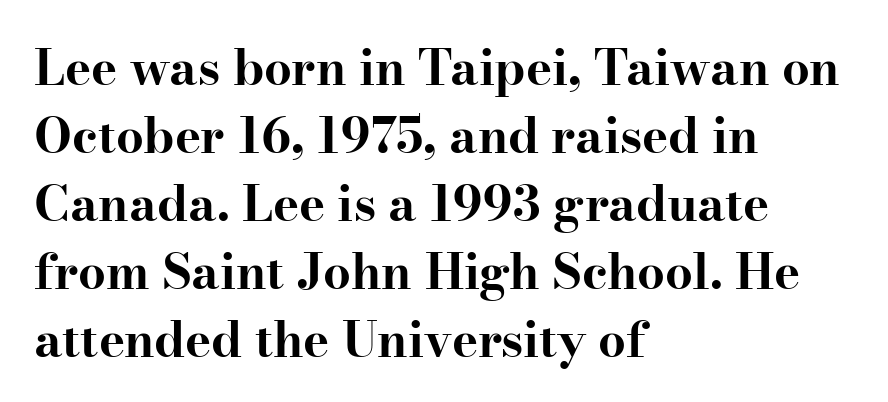
This sample uses plain, unmodified letter spacing. The rendering uses a bold face; every stroke is thick and dark. Is this a fixed-width face? No — the glyphs have proportional, varying widths. Serifs: yes, visible at the terminals of the letterforms. Underline: absent.
